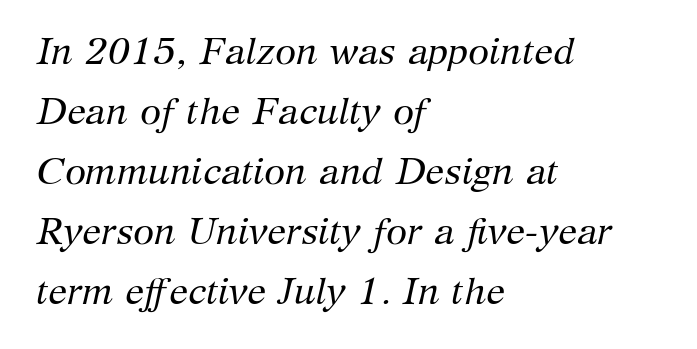
The image shows 38 px regular-weight serif type, italic (leaning right); set left-aligned, normal line spacing (1.58x), normal letter spacing, not underlined; medium stroke contrast and a medium x-height.
